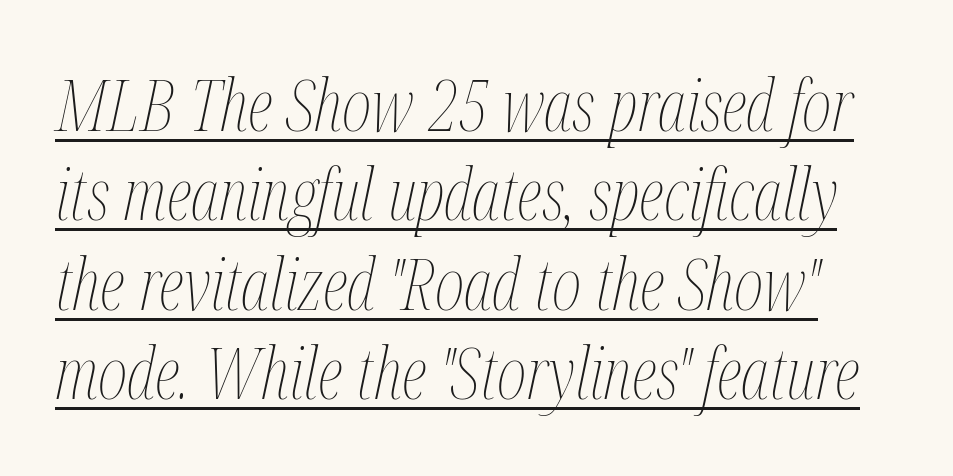
The designer left line spacing at the default. This is not heavy type; no bold has been used. Varying glyph widths throughout — classic text-font behaviour. The font's italic variant was chosen for this text.
